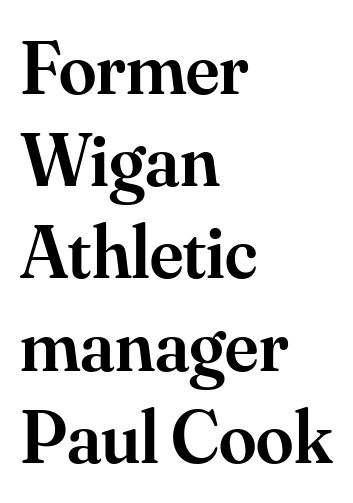
Each glyph is drawn with semibold strokes, heavier than normal yet not fully bold. Character widths vary here, with narrow letters taking less room than wide ones. Line starts are locked; line ends wander. Standard letterfit; no display-style spreading of the glyphs.
